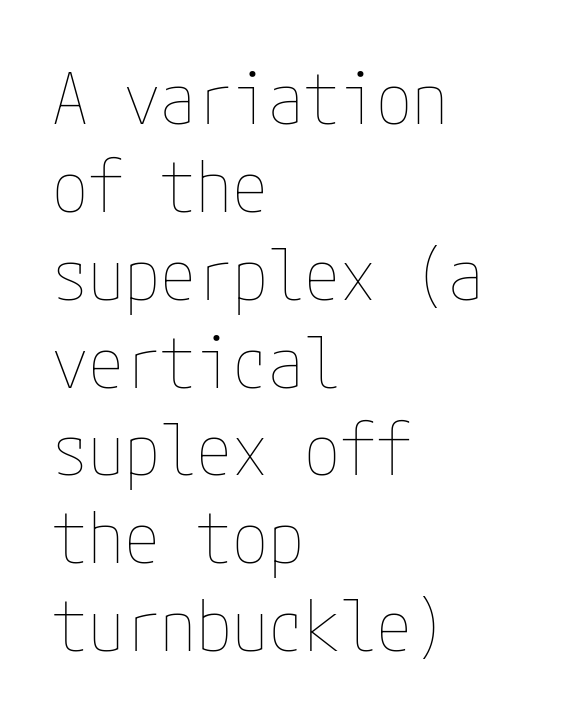
The image shows 72 px thin, condensed type, upright; set left-aligned, line spacing 1.22x, normal letter spacing, not underlined; low stroke contrast and a medium x-height.
